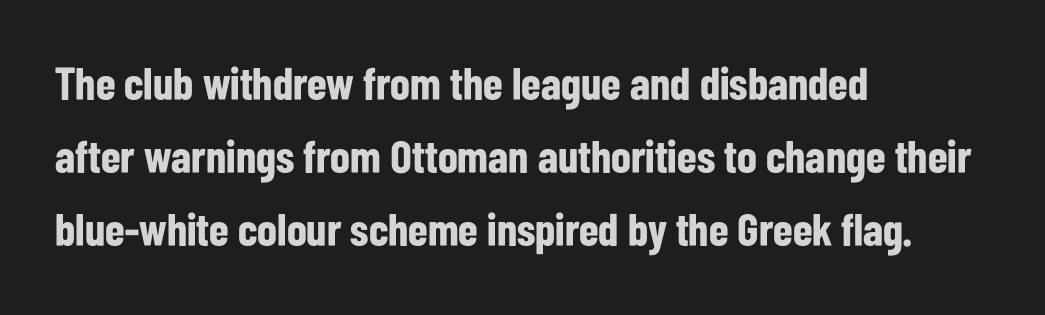
The image shows 46 px bold, condensed sans-serif type, upright; set left-aligned, normal line spacing (1.59x), normal letter spacing, not underlined; low stroke contrast and a medium x-height.
